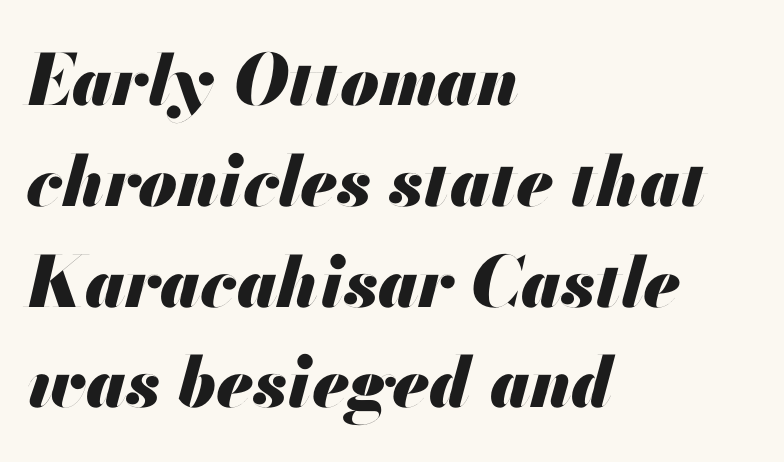
{"italic": "yes", "lean": "right", "slant_degrees": 13, "bold": "yes", "weight": "heavy", "width": "normal", "stroke_contrast": "medium", "x_height": "small", "monospaced": "no", "underline": "no", "align": "left", "line_spacing": "normal", "line_spacing_ratio": 1.44, "letter_spacing": "normal", "letter_spacing_em": 0.0, "glyph_px": 70}
